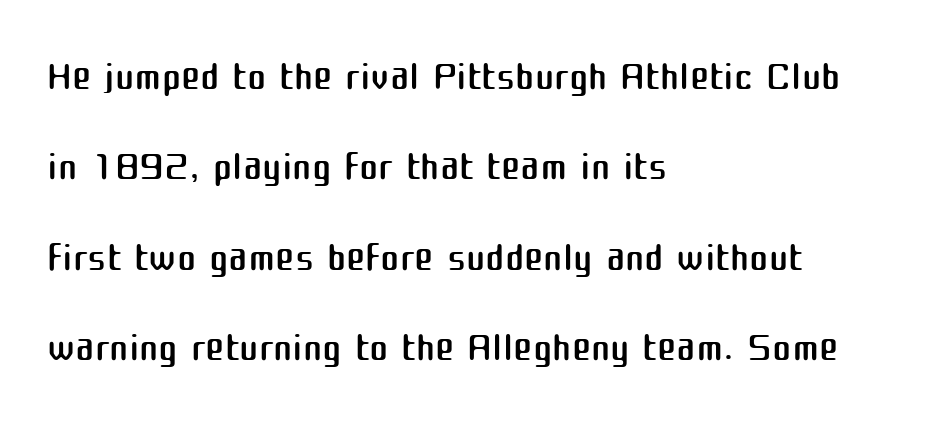
Does the type have serifs? No, each stem ends abruptly. The tracking reads as untouched default to a designer's eye. On a weight scale, this lands at 450 or below. The space beneath each line is pristine and unruled.
